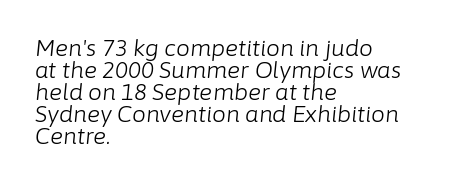
In terms of letterspacing, this is plain default setting. Ink coverage per letter is moderate at most. The designer dialed line spacing down below the default. If you drew a ruler down the left edge, every line would touch it. Glance below the letters and you will spot only blank space. Would a proofreader flag this as italicized? Yes.
